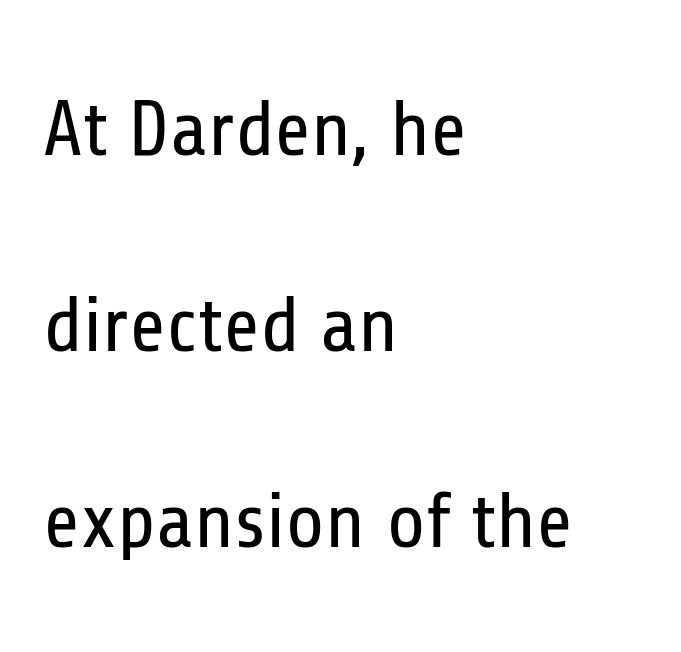
The image shows 79 px regular-weight, condensed sans-serif type, upright; set left-aligned, loose line spacing (2.48x), normal letter spacing, not underlined; low stroke contrast and a medium x-height.
